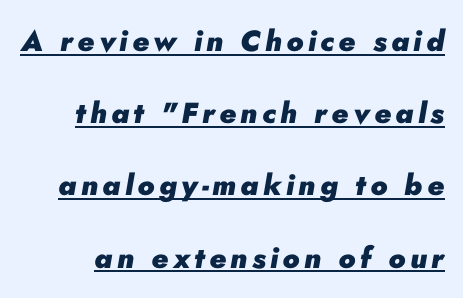
The face used here is proportionally spaced, like ordinary book or web type. The face used here appears with an underline applied. On the weight axis this lands at bold, roughly 700. Vertically, the passage feels expansive, rows floating well apart. Characters are canted at an angle relative to the baseline's perpendicular.
